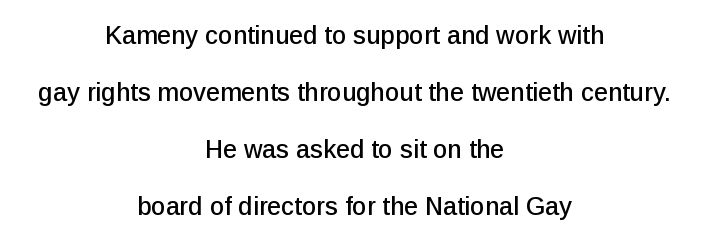
Q: Is the text italic (slanted)? A: No, it is upright.
Q: Is the text underlined? A: No.
Q: How is the paragraph aligned? A: Centered.
Q: Is the spacing between letters normal or unusually wide? A: Normal.
Q: Is the spacing between lines tight, normal or loose? A: Loose.
